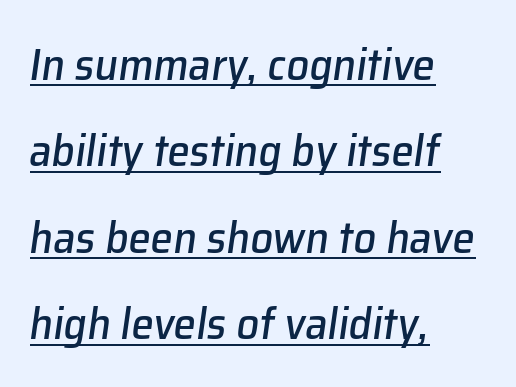
The horizontal fit of the characters is conventional and even. This is underlined copy, the kind a proofreader might mark for attention. Is there much room between lines? Yes — plenty of vertical air separates them. It's the slanting kind of type. The passage shown is typed in a proportional face where columns would drift. Layout note: lines flush left.
